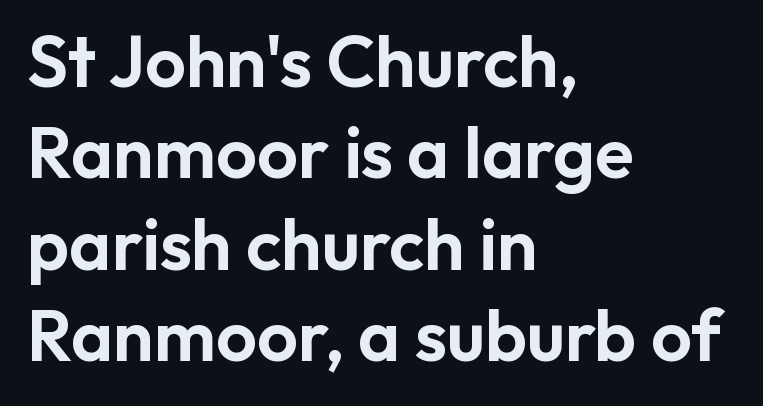
{"serif": "no", "italic": "no", "width": "normal", "stroke_contrast": "low", "x_height": "medium", "monospaced": "no", "underline": "no", "align": "left", "line_spacing": "normal", "line_spacing_ratio": 1.27, "letter_spacing": "normal", "letter_spacing_em": 0.0, "glyph_px": 72}
